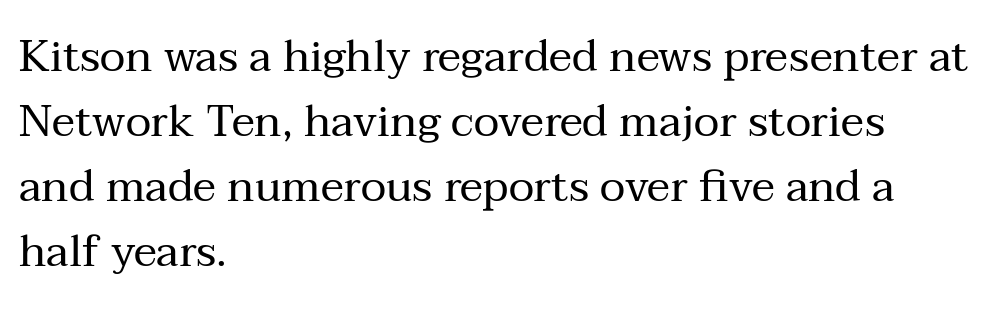
Q: Is the text bold? A: No.
Q: Is the text italic (slanted)? A: No, it is upright.
Q: Is the typeface a serif or a sans-serif typeface? A: Serif.
Q: Is the text underlined? A: No.
Q: How is the paragraph aligned? A: Left-aligned.
Q: Is the spacing between letters normal or unusually wide? A: Normal.
Q: Is the spacing between lines tight, normal or loose? A: Normal.
Q: Width (condensed, normal, or wide)? A: Normal.
Q: Stroke contrast? A: Medium.
Q: x-height? A: Medium.
Q: Monospaced? A: No.
